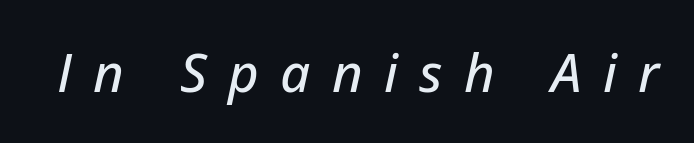
The image shows 53 px text type, italic (leaning right); set unusually wide letter spacing (+0.4 em), not underlined; low stroke contrast and a medium x-height.
